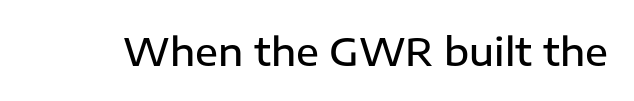
The image shows 38 px semibold sans-serif type, upright; set normal letter spacing, not underlined; low stroke contrast and a medium x-height.
